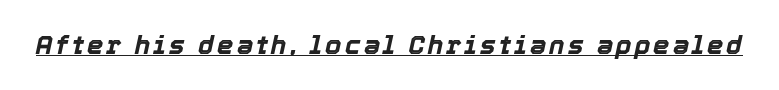
This is oblique type, the kind used for emphasis or titles. Summary of weight: heavy, a full bold. The string is rendered with underlining switched on.
